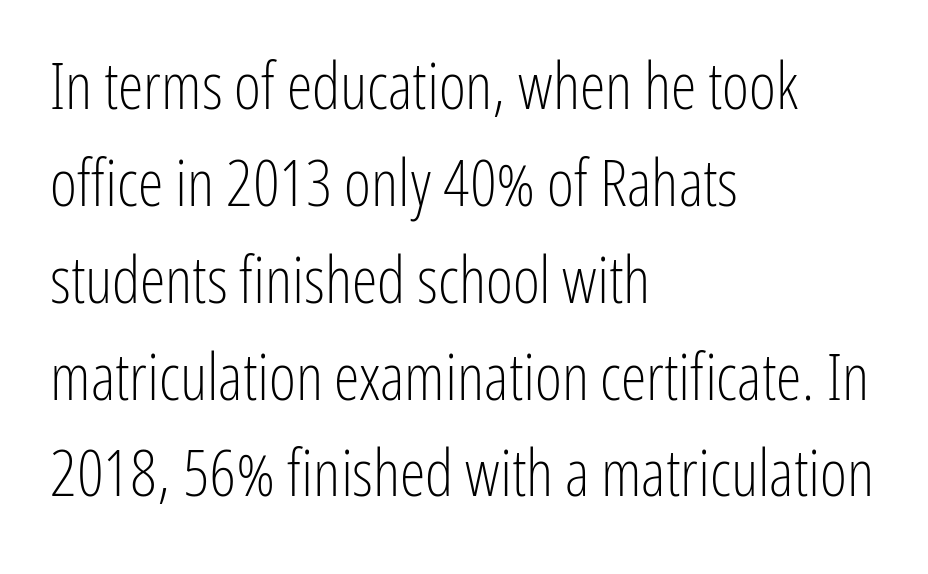
{"serif": "no", "italic": "no", "bold": "no", "weight": "light", "width": "condensed", "stroke_contrast": "low", "x_height": "medium", "monospaced": "no", "underline": "no", "align": "left", "line_spacing": "normal", "line_spacing_ratio": 1.49, "letter_spacing": "normal", "letter_spacing_em": 0.0, "glyph_px": 65}
